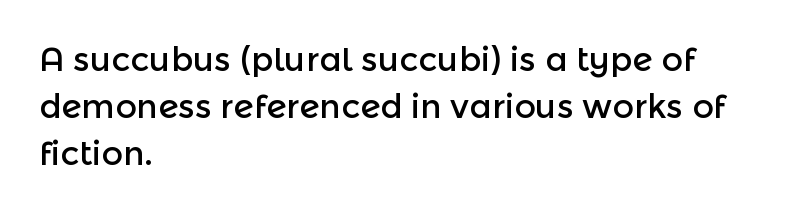
Q: Is the text italic (slanted)? A: No, it is upright.
Q: Is the typeface a serif or a sans-serif typeface? A: Sans-serif.
Q: Is the text underlined? A: No.
Q: How is the paragraph aligned? A: Left-aligned.
Q: Is the spacing between letters normal or unusually wide? A: Normal.
Q: Is the spacing between lines tight, normal or loose? A: Normal.
Q: Width (condensed, normal, or wide)? A: Normal.
Q: x-height? A: Medium.
Q: Monospaced? A: No.
